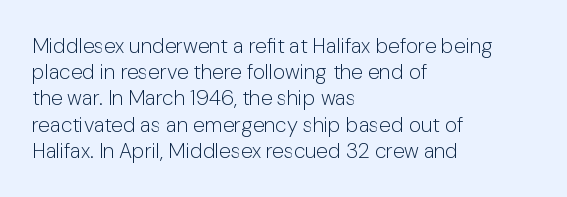
{"italic": "no", "bold": "no", "underline": "no", "align": "left", "line_spacing": "normal", "line_spacing_ratio": 1.25, "letter_spacing": "normal", "letter_spacing_em": 0.0, "glyph_px": 21}
